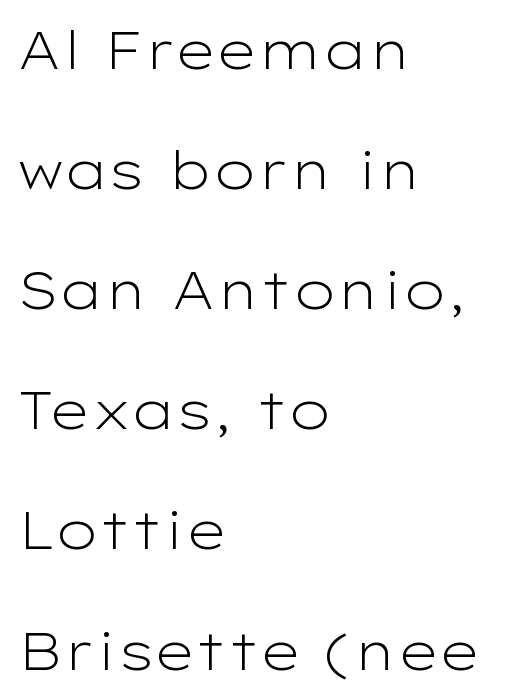
{"serif": "no", "italic": "no", "bold": "no", "weight": "light", "width": "wide", "stroke_contrast": "low", "x_height": "medium", "monospaced": "no", "underline": "no", "align": "left", "line_spacing": "loose", "line_spacing_ratio": 2.31, "letter_spacing": "normal", "letter_spacing_em": 0.0, "glyph_px": 52}
